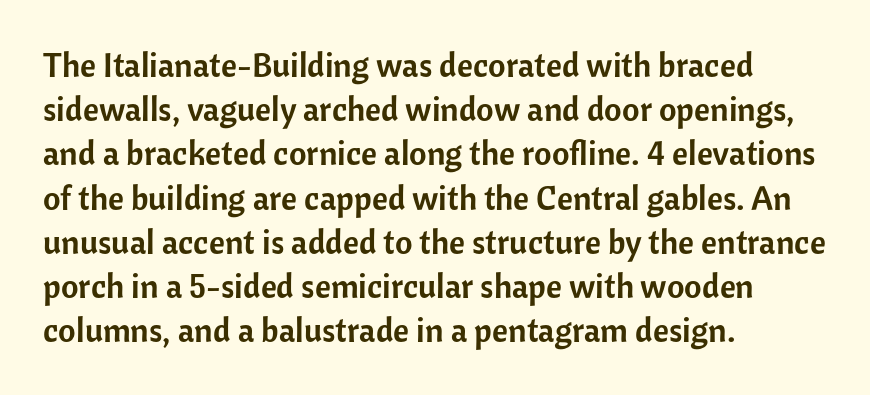
{"serif": "no", "italic": "no", "width": "normal", "stroke_contrast": "low", "x_height": "medium", "monospaced": "no", "underline": "no", "align": "left", "line_spacing": "normal", "line_spacing_ratio": 1.3, "letter_spacing": "normal", "letter_spacing_em": 0.0, "glyph_px": 34}
